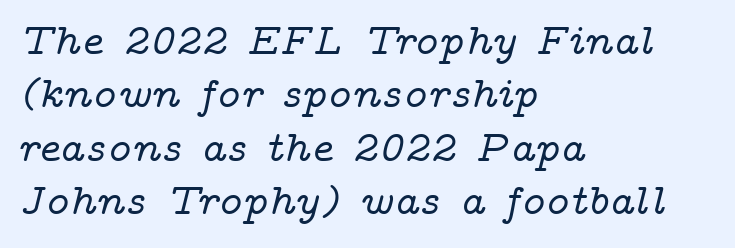
Q: Is the text italic (slanted)? A: Yes, it leans right by about 14 degrees.
Q: Is the typeface a serif or a sans-serif typeface? A: Serif.
Q: Is the text underlined? A: No.
Q: How is the paragraph aligned? A: Left-aligned.
Q: Is the spacing between letters normal or unusually wide? A: Normal.
Q: Width (condensed, normal, or wide)? A: Wide.
Q: Stroke contrast? A: Low.
Q: x-height? A: Medium.
Q: Monospaced? A: No.
